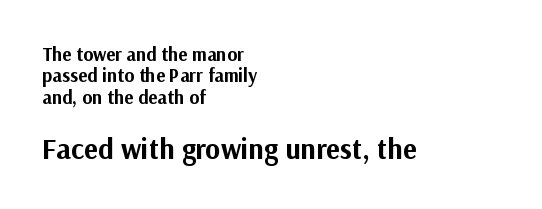
Q: Is the text bold? A: Yes.
Q: Is the text italic (slanted)? A: No, it is upright.
Q: Is the typeface a serif or a sans-serif typeface? A: Sans-serif.
Q: Is the text underlined? A: No.
Q: How is the paragraph aligned? A: Left-aligned.
Q: Is the spacing between letters normal or unusually wide? A: Normal.
Q: Is the spacing between lines tight, normal or loose? A: Tight.
Q: Which block of text is set in a larger size, the first (top) or the second (bottom)? A: The second (bottom) one.
Q: Width (condensed, normal, or wide)? A: Normal.
Q: Stroke contrast? A: Medium.
Q: x-height? A: Medium.
Q: Monospaced? A: No.
